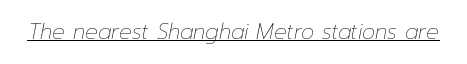
{"italic": "yes", "lean": "right", "slant_degrees": 12, "bold": "no", "underline": "yes", "letter_spacing": "normal", "letter_spacing_em": 0.0, "glyph_px": 21}
